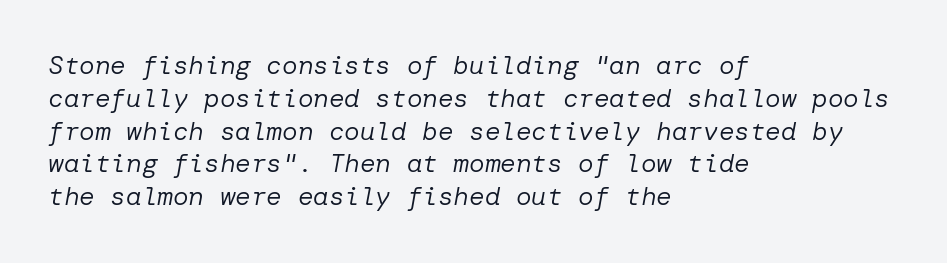
The image shows 26 px text type, italic (leaning right); set left-aligned, normal line spacing (1.26x), normal letter spacing, not underlined.
